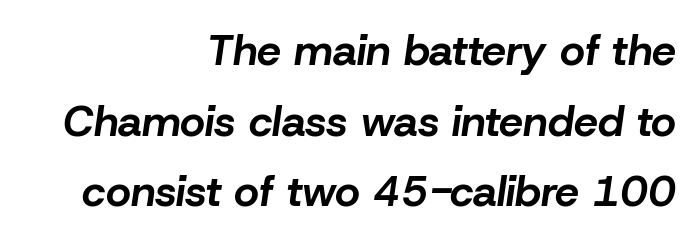
Spacing verdict: proportional, widths tailored to each character. A bare baseline throughout the passage. Chunky letters — that's bold for sure. Quick note: italic. Caption: multi-line text, flush right, ragged left. This sample keeps an unexceptional amount of space between lines.
